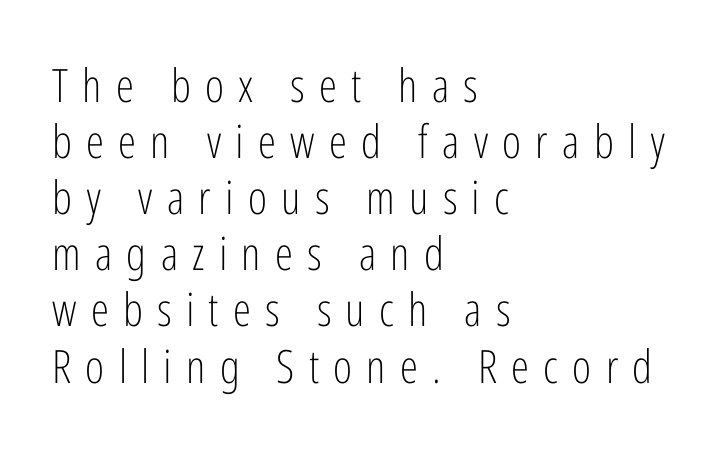
The image shows 46 px light, condensed sans-serif type, upright; set left-aligned, line spacing 1.22x, unusually wide letter spacing (+0.31 em), not underlined; low stroke contrast and a medium x-height.
